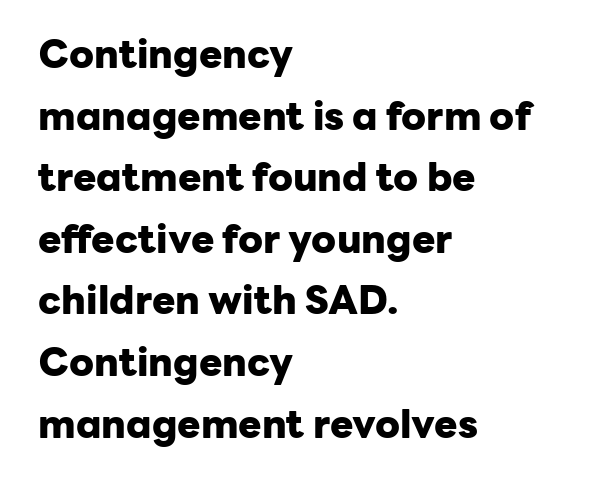
No feet cap the strokes, marking this as sans-serif type. The letters stand upright; this is a roman face. The face used here is proportionally spaced, like ordinary book or web type. What's the leading like? Ordinary, nothing unusual. These lines stack with their left ends in a neat column. Set as a true bold cut, around the 700 mark.
